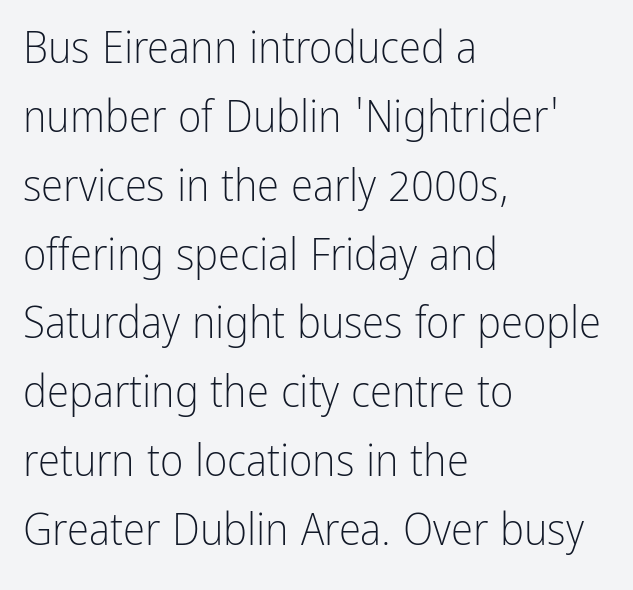
The image shows 45 px light, condensed sans-serif type, upright; set left-aligned, normal line spacing (1.53x), normal letter spacing, not underlined; low stroke contrast and a medium x-height.
